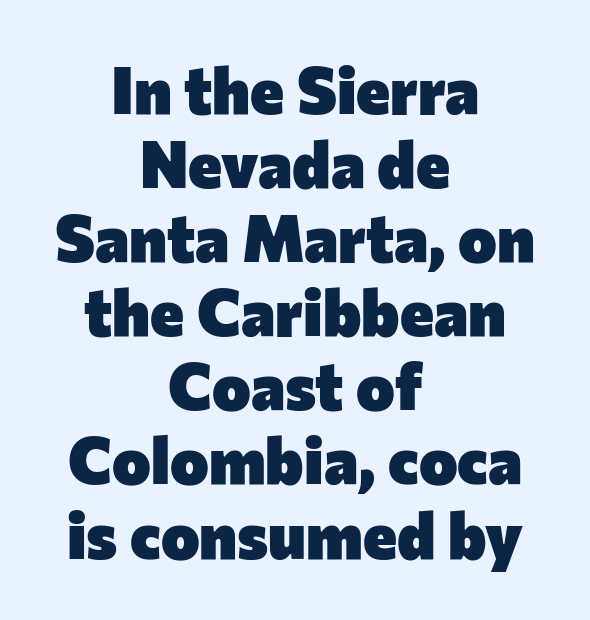
Q: Is the text bold? A: Yes.
Q: Is the text italic (slanted)? A: No, it is upright.
Q: Is the typeface a serif or a sans-serif typeface? A: Sans-serif.
Q: Is the text underlined? A: No.
Q: How is the paragraph aligned? A: Centered.
Q: Is the spacing between letters normal or unusually wide? A: Normal.
Q: Is the spacing between lines tight, normal or loose? A: Tight.
Q: Width (condensed, normal, or wide)? A: Normal.
Q: Stroke contrast? A: Low.
Q: x-height? A: Medium.
Q: Monospaced? A: No.
